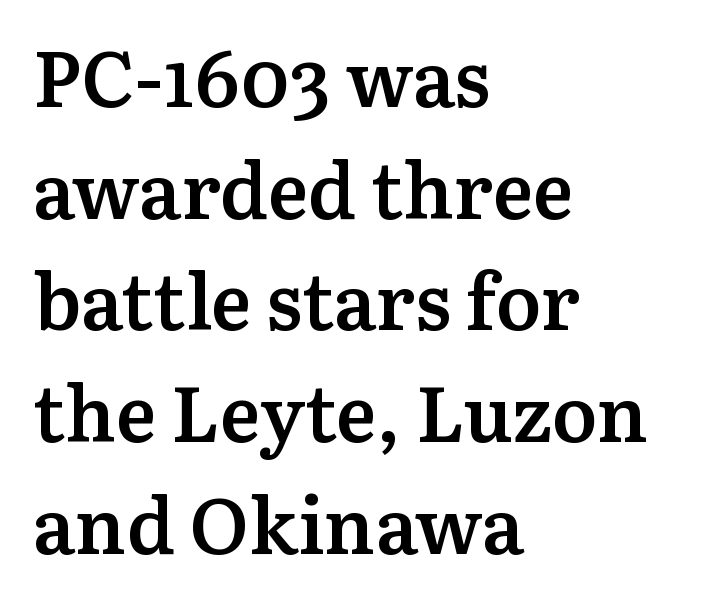
The image shows 77 px semibold serif type, upright; set left-aligned, normal line spacing (1.45x), normal letter spacing, not underlined; medium stroke contrast and a medium x-height.
